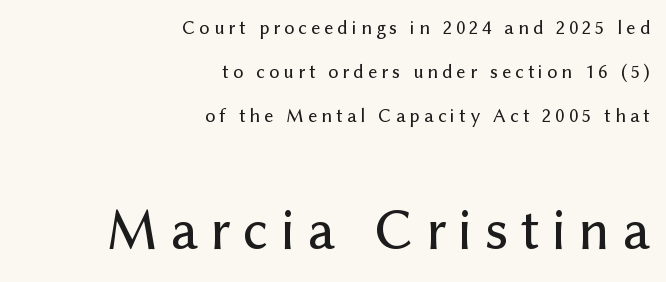
Q: Is the text italic (slanted)? A: No, it is upright.
Q: Is the typeface a serif or a sans-serif typeface? A: Sans-serif.
Q: Is the text underlined? A: No.
Q: How is the paragraph aligned? A: Right-aligned.
Q: Is the spacing between letters normal or unusually wide? A: Unusually wide.
Q: Is the spacing between lines tight, normal or loose? A: Loose.
Q: Which block of text is set in a larger size, the first (top) or the second (bottom)? A: The second (bottom) one.
Q: Width (condensed, normal, or wide)? A: Normal.
Q: Stroke contrast? A: Low.
Q: x-height? A: Medium.
Q: Monospaced? A: No.
